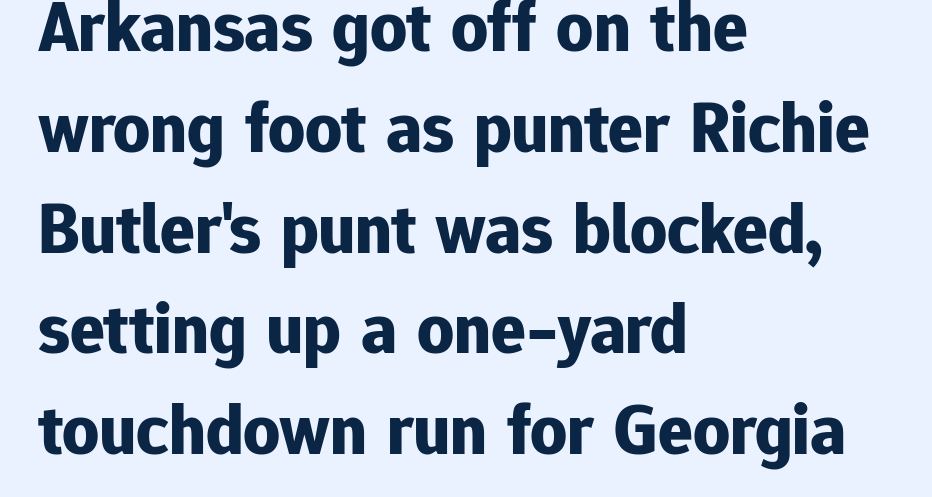
Rendered with straight, roman letterforms. Short and long lines alike share a common starting point at left. Letterform terminals end flat and unadorned throughout the passage. The passage shown stacks its lines at a standard gap. These lines carry a lot of weight — the face is fully bold. Clear beneath every line of the passage.
